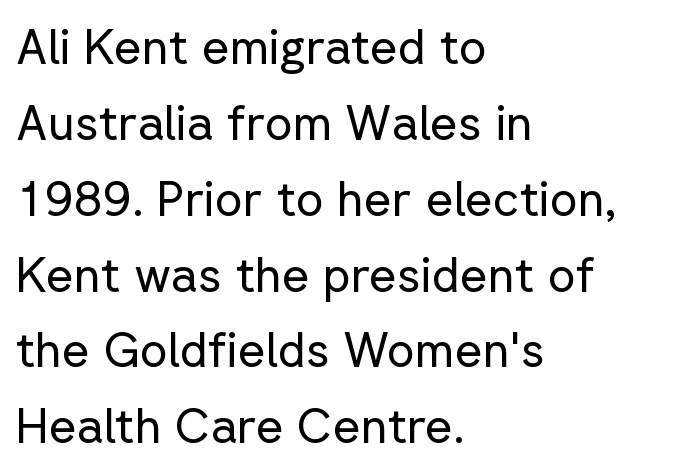
{"serif": "no", "italic": "no", "bold": "no", "weight": "regular", "width": "normal", "stroke_contrast": "low", "x_height": "medium", "monospaced": "no", "underline": "no", "align": "left", "line_spacing": "normal", "line_spacing_ratio": 1.58, "letter_spacing": "normal", "letter_spacing_em": 0.0, "glyph_px": 48}
